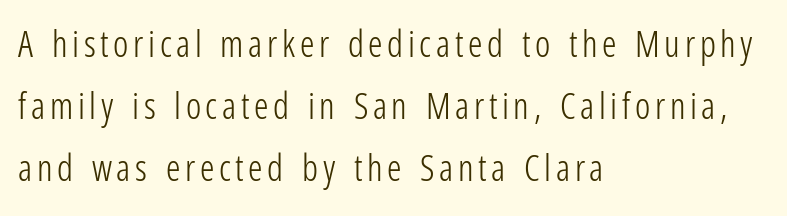
Looks like regular typesetting: each glyph gets only the width it needs. Typeset ragged right — the left edge is the straight one. Unlike a traditional serif, this face leaves its strokes unadorned. Notice how the stems are strictly vertical — no italics here.
